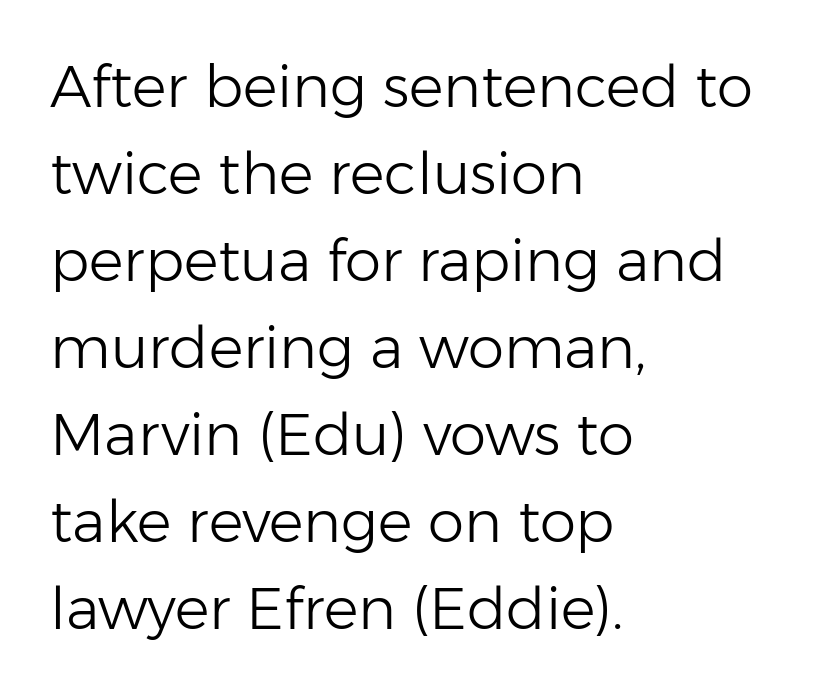
The image shows 58 px light sans-serif type, upright; set left-aligned, normal line spacing (1.5x), normal letter spacing, not underlined; low stroke contrast and a medium x-height.
